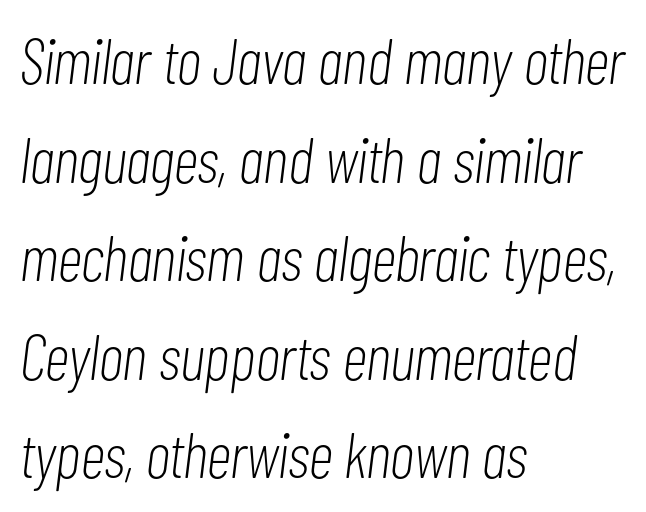
The image shows 64 px light, condensed type, italic (leaning right); set left-aligned, normal line spacing (1.54x), normal letter spacing, not underlined; low stroke contrast and a medium x-height.
